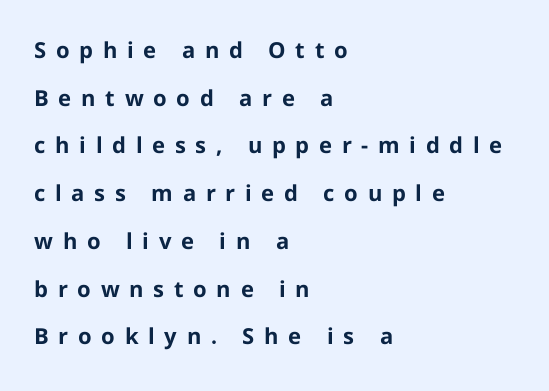
Q: Is the text bold? A: Yes.
Q: Is the text italic (slanted)? A: No, it is upright.
Q: Is the text underlined? A: No.
Q: How is the paragraph aligned? A: Left-aligned.
Q: Is the spacing between letters normal or unusually wide? A: Unusually wide.
Q: Is the spacing between lines tight, normal or loose? A: Loose.
